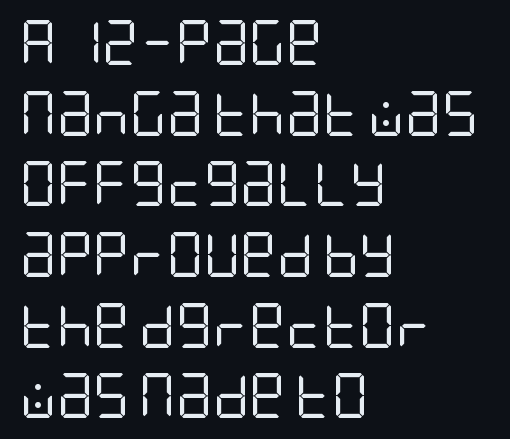
{"serif": "no", "italic": "no", "bold": "no", "weight": "regular", "width": "condensed", "stroke_contrast": "low", "x_height": "large", "underline": "no", "align": "left", "line_spacing": "normal", "line_spacing_ratio": 1.57, "letter_spacing": "normal", "letter_spacing_em": 0.0, "glyph_px": 45}
